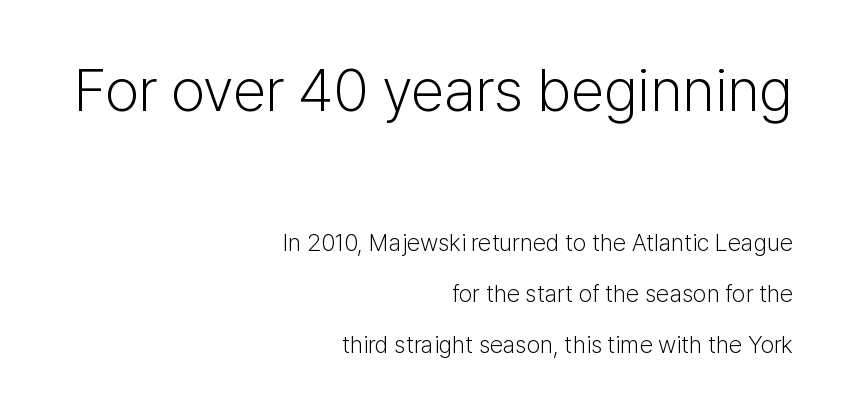
Q: Is the text bold? A: No.
Q: Is the text italic (slanted)? A: No, it is upright.
Q: Is the typeface a serif or a sans-serif typeface? A: Sans-serif.
Q: Is the text underlined? A: No.
Q: How is the paragraph aligned? A: Right-aligned.
Q: Is the spacing between letters normal or unusually wide? A: Normal.
Q: Is the spacing between lines tight, normal or loose? A: Loose.
Q: Which block of text is set in a larger size, the first (top) or the second (bottom)? A: The first (top) one.
Q: Width (condensed, normal, or wide)? A: Normal.
Q: Stroke contrast? A: Low.
Q: x-height? A: Medium.
Q: Monospaced? A: No.
